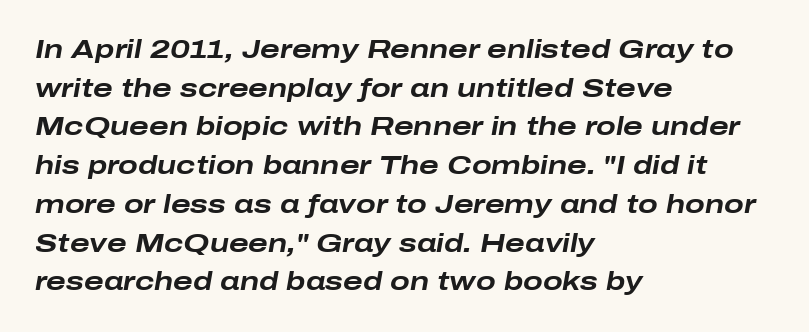
Q: Is the text bold? A: Yes.
Q: Is the text italic (slanted)? A: Yes, it leans right by about 10 degrees.
Q: Is the text underlined? A: No.
Q: How is the paragraph aligned? A: Left-aligned.
Q: Is the spacing between letters normal or unusually wide? A: Normal.
Q: Is the spacing between lines tight, normal or loose? A: Normal.
